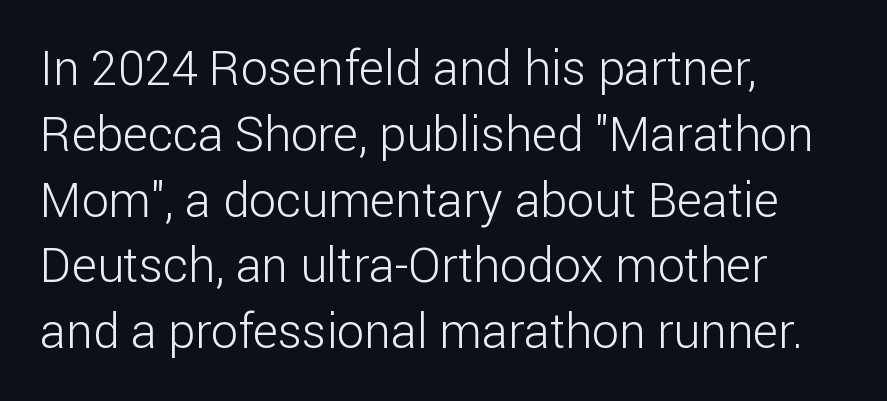
Q: Is the text bold? A: No.
Q: Is the text italic (slanted)? A: No, it is upright.
Q: Is the typeface a serif or a sans-serif typeface? A: Sans-serif.
Q: Is the text underlined? A: No.
Q: How is the paragraph aligned? A: Left-aligned.
Q: Is the spacing between letters normal or unusually wide? A: Normal.
Q: Is the spacing between lines tight, normal or loose? A: Normal.
Q: Width (condensed, normal, or wide)? A: Normal.
Q: Stroke contrast? A: Low.
Q: x-height? A: Medium.
Q: Monospaced? A: No.
